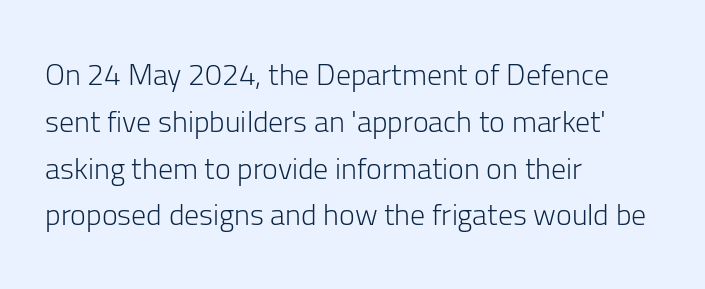
{"serif": "no", "italic": "no", "bold": "no", "weight": "light", "width": "normal", "stroke_contrast": "low", "x_height": "medium", "monospaced": "no", "underline": "no", "align": "left", "line_spacing": "normal", "line_spacing_ratio": 1.56, "letter_spacing": "normal", "letter_spacing_em": 0.0, "glyph_px": 30}
